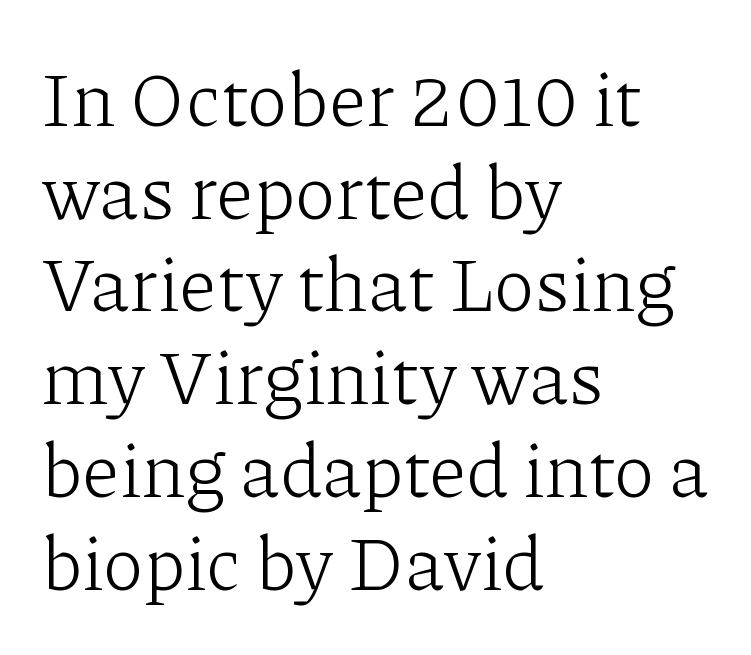
Q: Is the text bold? A: No.
Q: Is the text italic (slanted)? A: No, it is upright.
Q: Is the typeface a serif or a sans-serif typeface? A: Serif.
Q: Is the text underlined? A: No.
Q: How is the paragraph aligned? A: Left-aligned.
Q: Is the spacing between letters normal or unusually wide? A: Normal.
Q: Width (condensed, normal, or wide)? A: Normal.
Q: Stroke contrast? A: Low.
Q: x-height? A: Medium.
Q: Monospaced? A: No.
